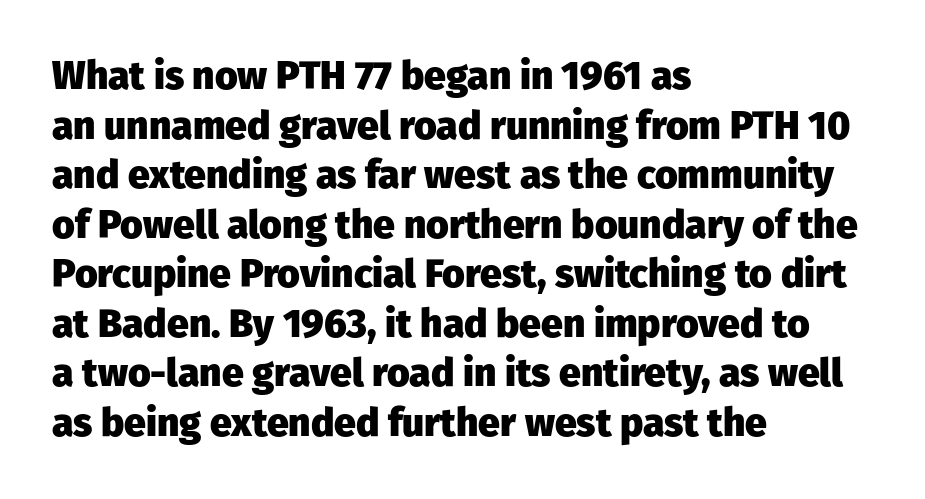
{"serif": "no", "italic": "no", "bold": "yes", "weight": "heavy", "width": "normal", "stroke_contrast": "low", "x_height": "medium", "monospaced": "no", "underline": "no", "align": "left", "line_spacing": "normal", "line_spacing_ratio": 1.27, "letter_spacing": "normal", "letter_spacing_em": 0.0, "glyph_px": 39}
